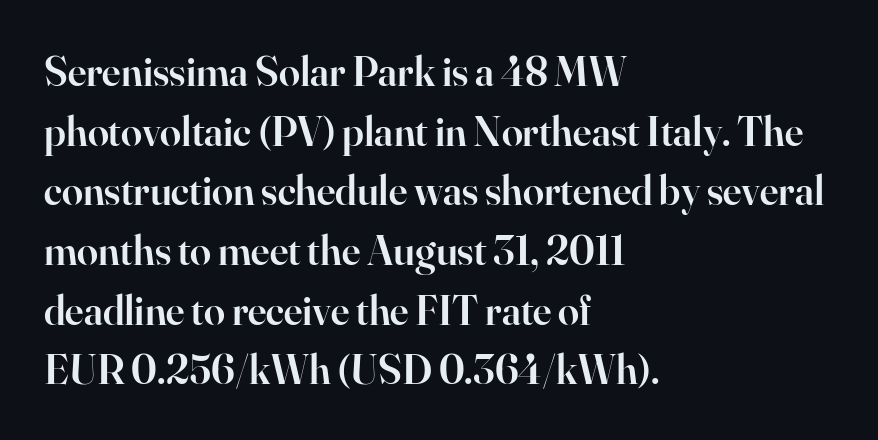
Q: Is the text bold? A: Semi-bold.
Q: Is the text italic (slanted)? A: No, it is upright.
Q: Is the typeface a serif or a sans-serif typeface? A: Serif.
Q: Is the text underlined? A: No.
Q: How is the paragraph aligned? A: Left-aligned.
Q: Is the spacing between letters normal or unusually wide? A: Normal.
Q: Is the spacing between lines tight, normal or loose? A: Normal.
Q: Width (condensed, normal, or wide)? A: Normal.
Q: Stroke contrast? A: High.
Q: x-height? A: Small.
Q: Monospaced? A: No.
